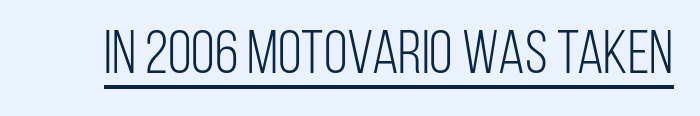
{"serif": "no", "italic": "no", "bold": "no", "weight": "light", "width": "condensed", "stroke_contrast": "low", "x_height": "large", "monospaced": "no", "underline": "yes", "letter_spacing": "normal", "letter_spacing_em": 0.0, "glyph_px": 61}
